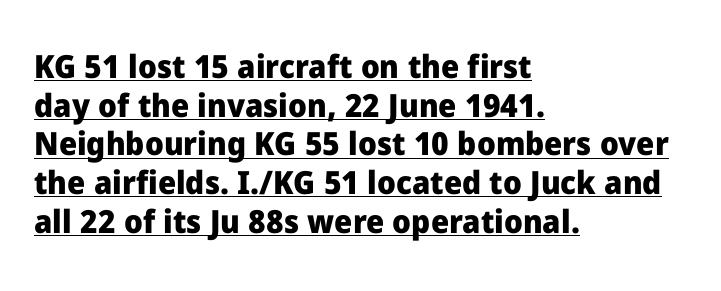
Italic: no, the glyphs are upright roman. Typographically, this falls in the sans-serif category. Underlined type. Compared with typical body copy, the letter spacing here is the same. The face used here is proportionally spaced, like ordinary book or web type.
